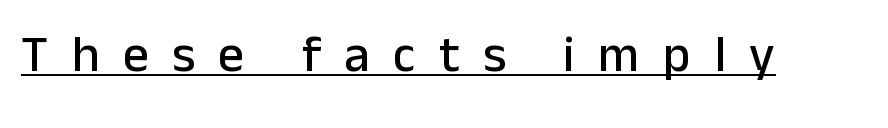
The image shows 51 px sans-serif type, upright; set unusually wide letter spacing (+0.46 em), underlined; low stroke contrast and a medium x-height.
